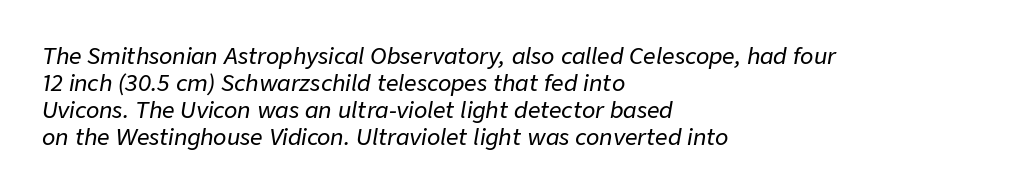
Characters are canted at an angle relative to the baseline's perpendicular. Typeset ragged right — the left edge is the straight one. Between one letter and the next there's only the usual sliver of space. The specimen omits any rule beneath the text block's lines.
